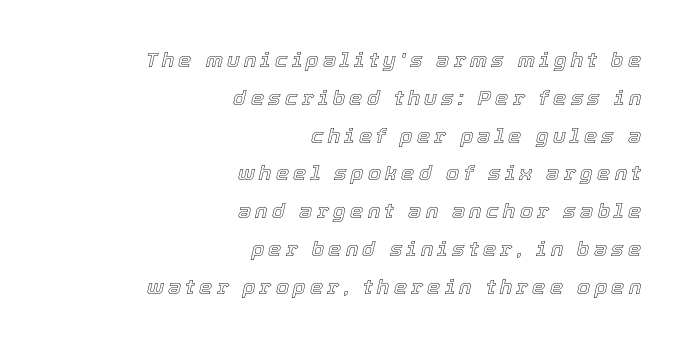
{"italic": "yes", "lean": "right", "slant_degrees": 12, "underline": "no", "align": "right", "line_spacing_ratio": 1.8, "letter_spacing": "wide", "letter_spacing_em": 0.2, "glyph_px": 21}
